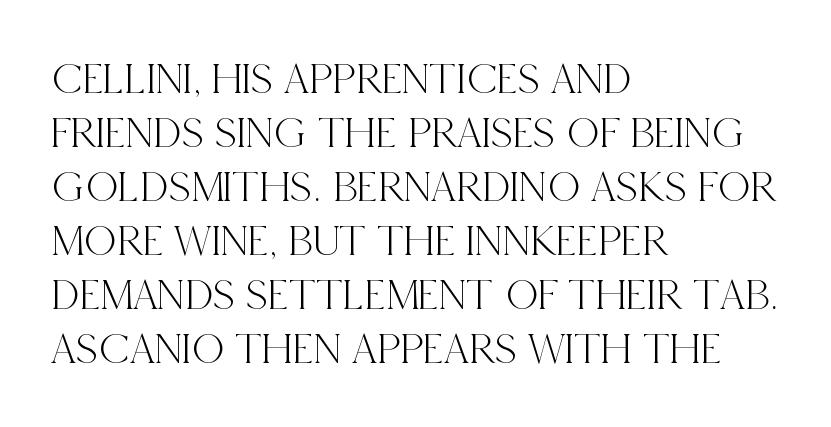
The image shows 45 px condensed serif type, upright; set left-aligned, line spacing 1.2x, normal letter spacing, not underlined; a large x-height.
